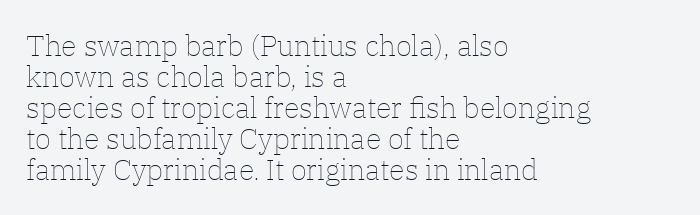
Q: Is the text bold? A: No.
Q: Is the text italic (slanted)? A: No, it is upright.
Q: Is the text underlined? A: No.
Q: How is the paragraph aligned? A: Left-aligned.
Q: Is the spacing between letters normal or unusually wide? A: Normal.
Q: Is the spacing between lines tight, normal or loose? A: Tight.
Q: Width (condensed, normal, or wide)? A: Normal.
Q: Stroke contrast? A: Low.
Q: x-height? A: Medium.
Q: Monospaced? A: No.
